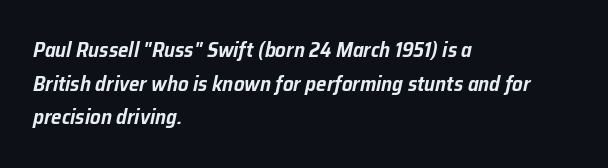
Every row of glyphs begins at an identical x-position on the left. Just letters on the line, the space beneath them empty. There's an unmistakable incline to the writing here. The rendering keeps characters at their native spacing.
